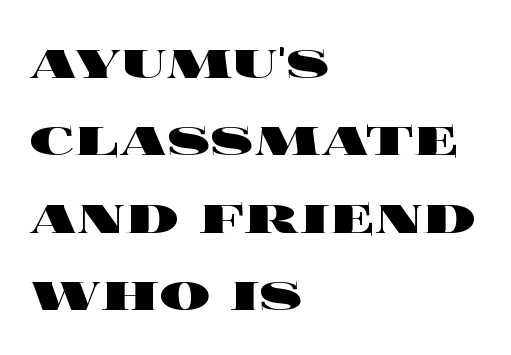
Q: Is the text bold? A: Yes.
Q: Is the text italic (slanted)? A: No, it is upright.
Q: Is the text underlined? A: No.
Q: How is the paragraph aligned? A: Left-aligned.
Q: Is the spacing between letters normal or unusually wide? A: Normal.
Q: Width (condensed, normal, or wide)? A: Wide.
Q: x-height? A: Large.
Q: Monospaced? A: No.
